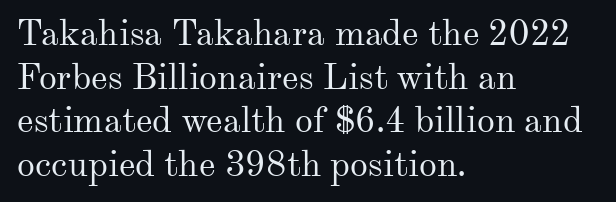
{"serif": "yes", "italic": "no", "bold": "no", "weight": "regular", "width": "normal", "stroke_contrast": "medium", "x_height": "small", "monospaced": "no", "underline": "no", "align": "left", "line_spacing_ratio": 1.21, "letter_spacing": "normal", "letter_spacing_em": 0.0, "glyph_px": 36}
